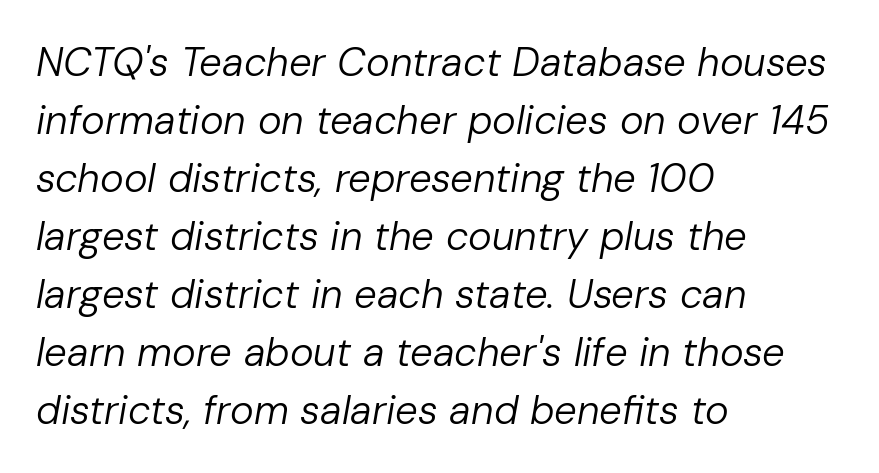
{"italic": "yes", "lean": "right", "slant_degrees": 10, "bold": "no", "weight": "regular", "width": "normal", "stroke_contrast": "low", "x_height": "medium", "monospaced": "no", "underline": "no", "align": "left", "line_spacing": "normal", "line_spacing_ratio": 1.45, "letter_spacing": "normal", "letter_spacing_em": 0.0, "glyph_px": 40}
